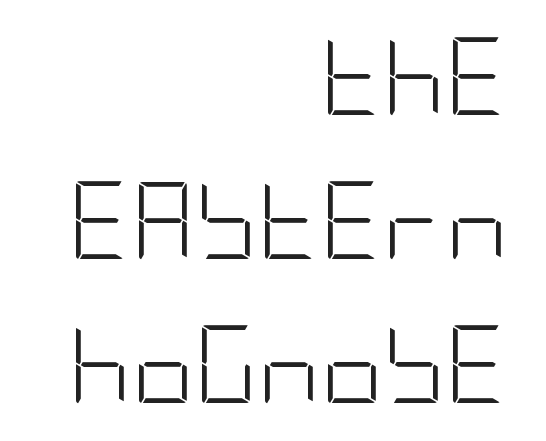
Bare-footed words on every line. Weight: regular or lighter. Words appear dense and cohesive because spacing is normal. Vertical strokes here are truly vertical. The designer went with a sans here, leaving each stem footless. Each line ends at the same right margin while the left side varies.
